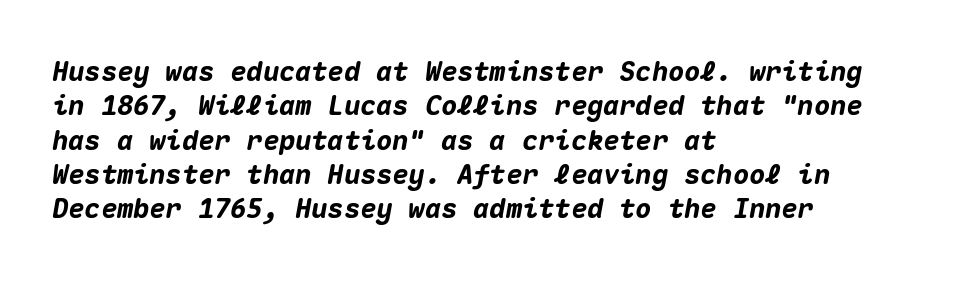
The image shows 27 px bold type, italic (leaning right); set left-aligned, normal line spacing (1.27x), normal letter spacing, not underlined.
